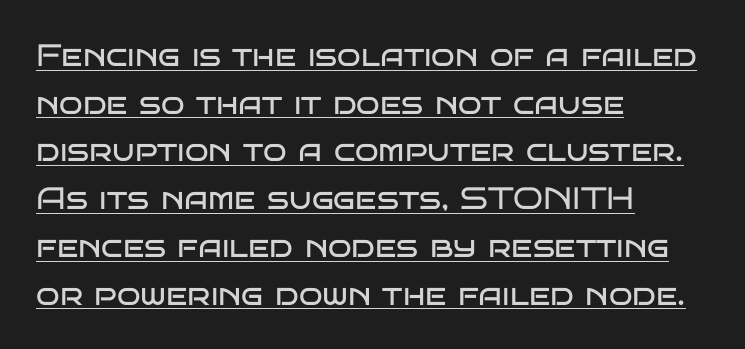
The face used here is proportionally spaced, like ordinary book or web type. Each new line begins a customary step beneath the previous one. A rule runs beneath these lines of type. A typesetter would call this zero additional tracking. The passage shown is typeset with a sans-serif family. The letters stand straight up with perfectly vertical stems.
